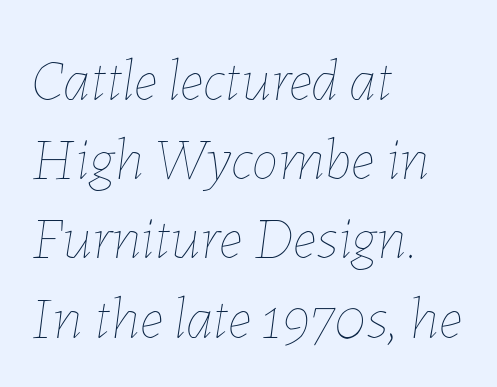
Regular leading. The rendering anchors every line to the left-hand side. Check the space under the baseline: it is left empty. Observe the ordinary spacing: letters are neighbours, not strangers. No letter is thick-stroked: the sample isn't bold.
